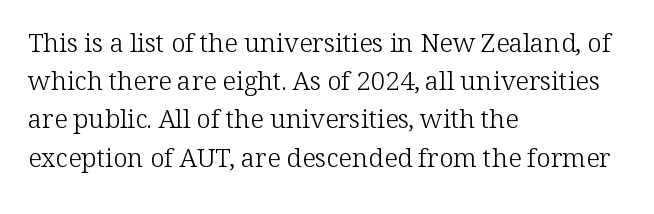
{"italic": "no", "bold": "no", "underline": "no", "align": "left", "line_spacing": "normal", "line_spacing_ratio": 1.47, "letter_spacing": "normal", "letter_spacing_em": 0.0, "glyph_px": 26}
